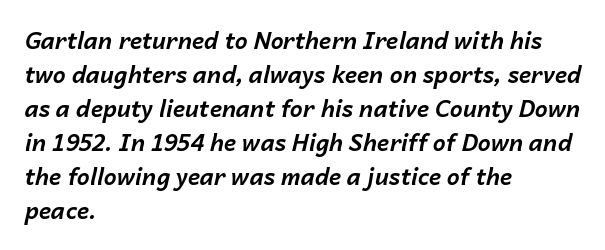
Tracking here is standard; glyphs follow each other at the usual distance. Each row of text sits above clean, open space. Does the copy run flush right? No — it runs flush left. Each glyph is drawn with heavy, bold strokes. Interline gaps are of average width in this sample.
